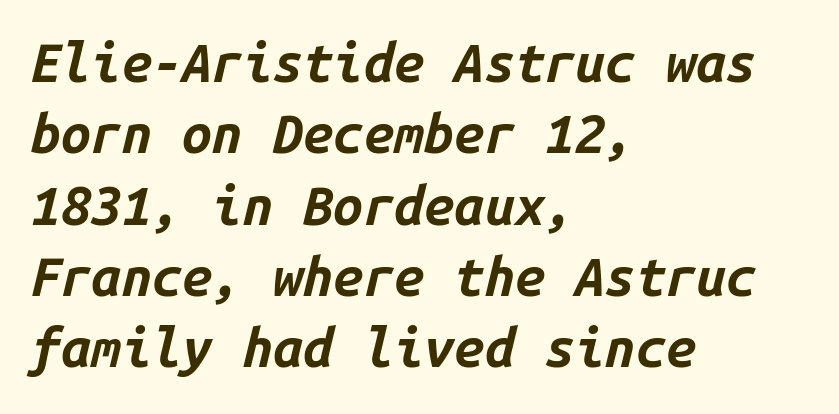
Observe the lean: these are italic letterforms. The type is set solid horizontally, with unmodified tracking. Left-aligned paragraph, ragged on the right. The space beneath each line is pristine and unruled. Reading down the column, the eye jumps a familiar distance to each next line. Does the weight exceed regular? Yes, all the way to bold.
